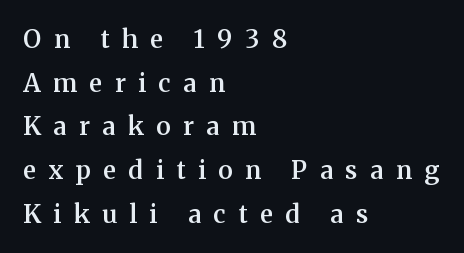
{"italic": "no", "bold": "semi", "underline": "no", "align": "left", "line_spacing_ratio": 1.75, "letter_spacing": "wide", "letter_spacing_em": 0.5, "glyph_px": 25}
